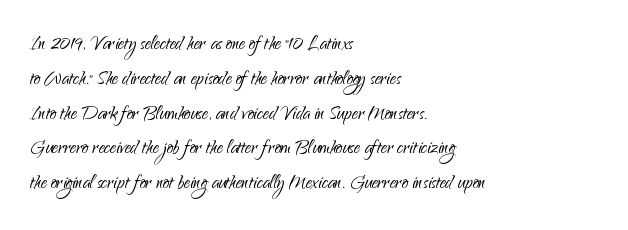
The image shows 24 px text type; set left-aligned, normal line spacing (1.45x), normal letter spacing, not underlined.
